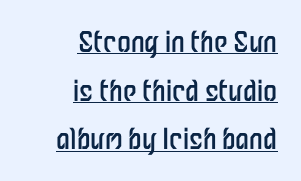
Q: Is the text bold? A: No.
Q: Is the text italic (slanted)? A: No, it is upright.
Q: Is the typeface a serif or a sans-serif typeface? A: Sans-serif.
Q: Is the text underlined? A: Yes.
Q: How is the paragraph aligned? A: Right-aligned.
Q: Is the spacing between letters normal or unusually wide? A: Normal.
Q: Width (condensed, normal, or wide)? A: Condensed.
Q: Stroke contrast? A: Low.
Q: x-height? A: Medium.
Q: Monospaced? A: No.
